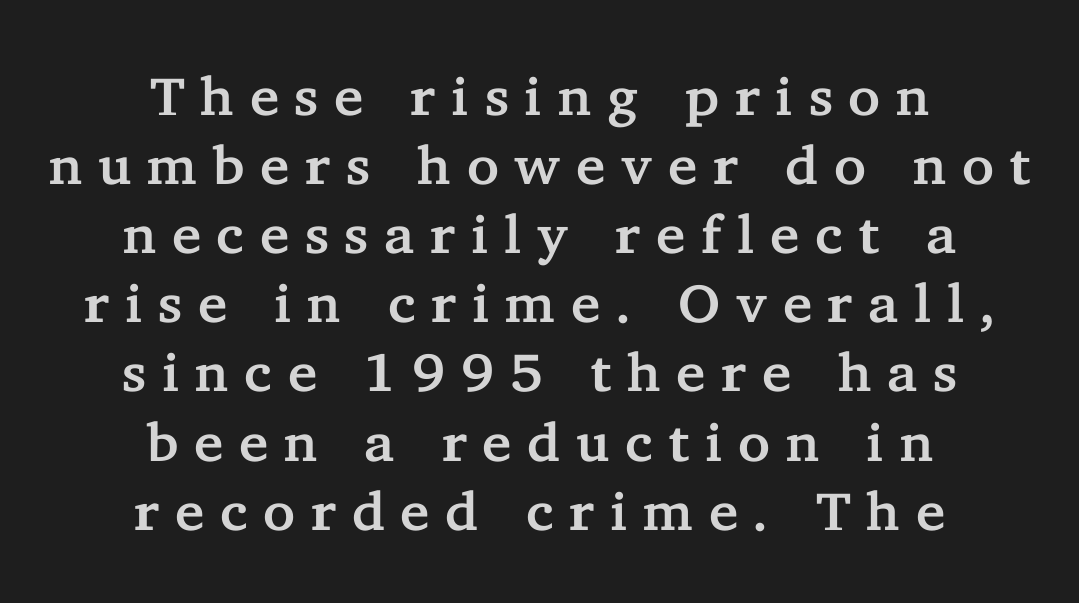
This is roman type, the default non-slanted kind. The space directly below the letters is spotless. Think of a printed novel: that variable character pitch is what you see here. This block has exactly the height ordinary leading produces.
